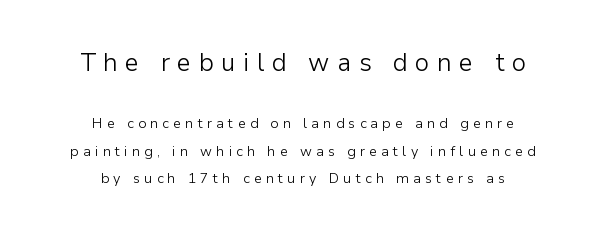
Q: Is the text bold? A: No.
Q: Is the text italic (slanted)? A: No, it is upright.
Q: Is the text underlined? A: No.
Q: How is the paragraph aligned? A: Centered.
Q: Is the spacing between letters normal or unusually wide? A: Unusually wide.
Q: Is the spacing between lines tight, normal or loose? A: Loose.
Q: Which block of text is set in a larger size, the first (top) or the second (bottom)? A: The first (top) one.
